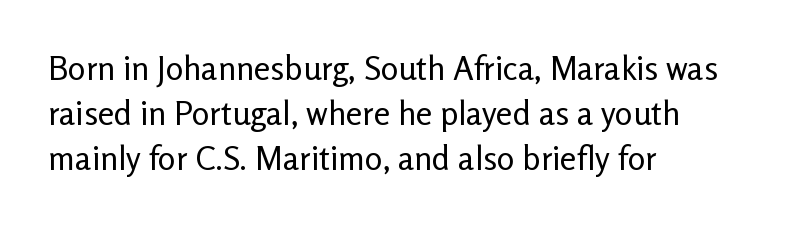
{"serif": "no", "italic": "no", "bold": "no", "weight": "regular", "width": "normal", "stroke_contrast": "low", "x_height": "medium", "monospaced": "no", "underline": "no", "align": "left", "line_spacing": "normal", "line_spacing_ratio": 1.37, "letter_spacing": "normal", "letter_spacing_em": 0.0, "glyph_px": 33}
